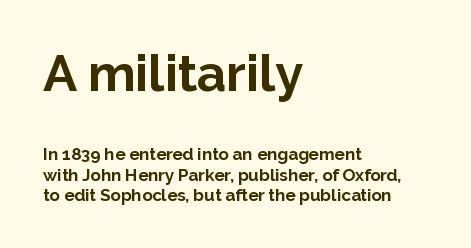
Q: Is the text bold? A: Yes.
Q: Is the text italic (slanted)? A: No, it is upright.
Q: Is the typeface a serif or a sans-serif typeface? A: Sans-serif.
Q: Is the text underlined? A: No.
Q: How is the paragraph aligned? A: Left-aligned.
Q: Is the spacing between letters normal or unusually wide? A: Normal.
Q: Which block of text is set in a larger size, the first (top) or the second (bottom)? A: The first (top) one.
Q: Width (condensed, normal, or wide)? A: Normal.
Q: Stroke contrast? A: Low.
Q: x-height? A: Medium.
Q: Monospaced? A: No.
